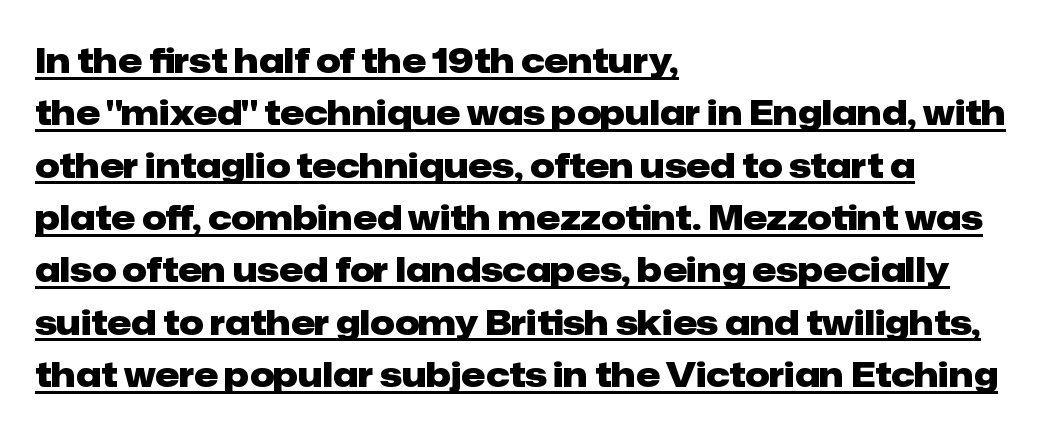
The image shows 34 px heavy sans-serif type, upright; set left-aligned, normal line spacing (1.54x), normal letter spacing, underlined; low stroke contrast and a medium x-height.
